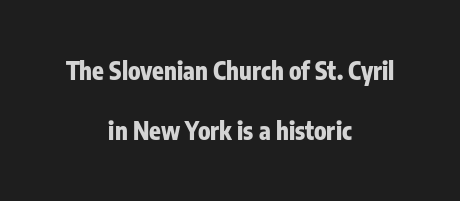
The line texture is even and compact thanks to regular tracking. Descenders hang freely into open space. The rendering uses a bold face; every stroke is thick and dark. The compositor balanced each line on the midline. Horizontal bands of white between lines are thick stripes. Vertical strokes here are truly vertical.
